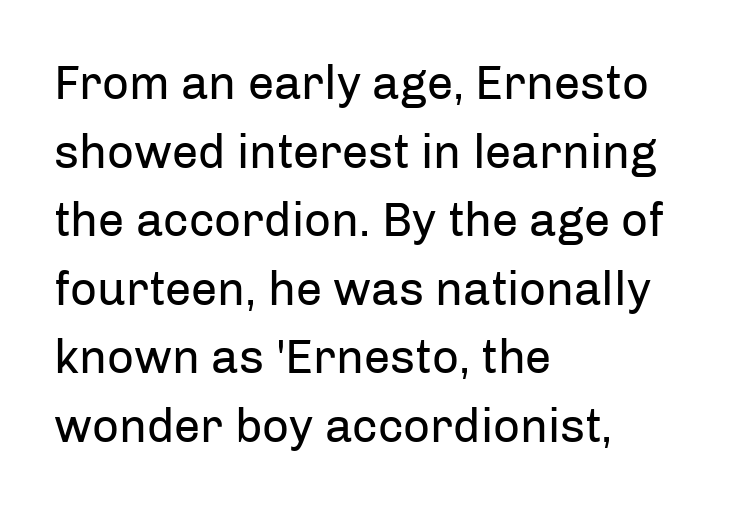
{"serif": "no", "italic": "no", "bold": "no", "weight": "regular", "width": "normal", "stroke_contrast": "low", "x_height": "medium", "monospaced": "no", "underline": "no", "align": "left", "line_spacing": "normal", "line_spacing_ratio": 1.46, "letter_spacing": "normal", "letter_spacing_em": 0.0, "glyph_px": 47}
